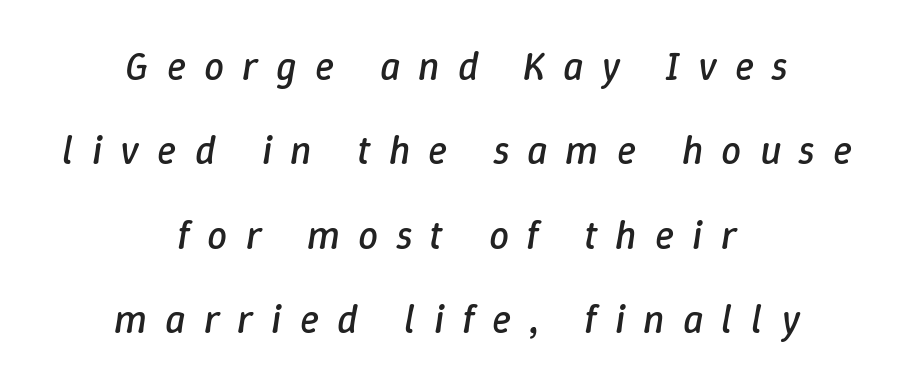
The image shows 40 px regular-weight type, italic (leaning right); set centered, loose line spacing (2.11x), unusually wide letter spacing (+0.45 em), not underlined; low stroke contrast and a medium x-height.
